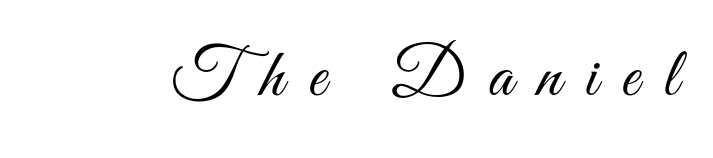
{"serif": "no", "bold": "no", "weight": "light", "width": "condensed", "stroke_contrast": "medium", "x_height": "small", "monospaced": "no", "underline": "no", "letter_spacing": "wide", "letter_spacing_em": 0.35, "glyph_px": 70}
